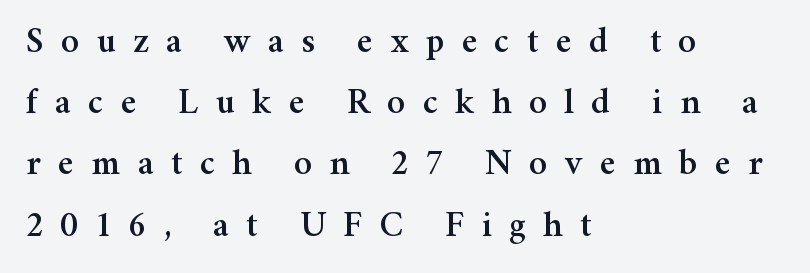
Here the designer chose a conventional face with non-uniform glyph widths. Designer's note — italics off, roman on. Yep, those are serifs on the letters. The rendering uses a moderate line-height, typical for paragraphs.
